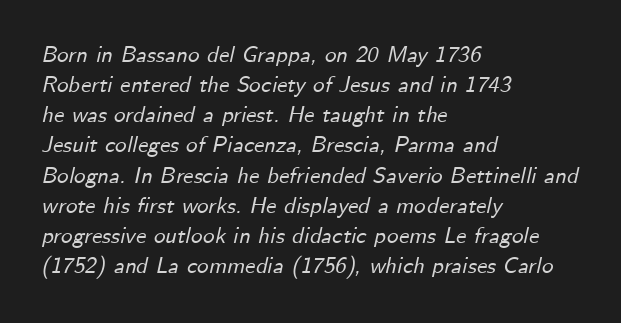
The face used here is rendered with its standard letterfit. A typesetter would call this leading conventional body-copy spacing. The passage is arranged the way most books set body copy — flush left. Underline: absent. Slanted lettering throughout.
